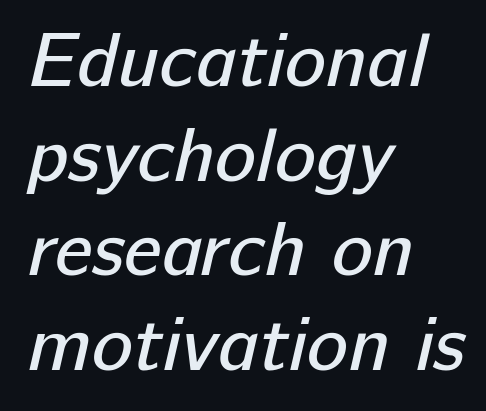
{"serif": "no", "bold": "no", "weight": "regular", "width": "normal", "stroke_contrast": "low", "x_height": "medium", "monospaced": "no", "underline": "no", "align": "left", "line_spacing_ratio": 1.23, "letter_spacing": "normal", "letter_spacing_em": 0.0, "glyph_px": 77}
